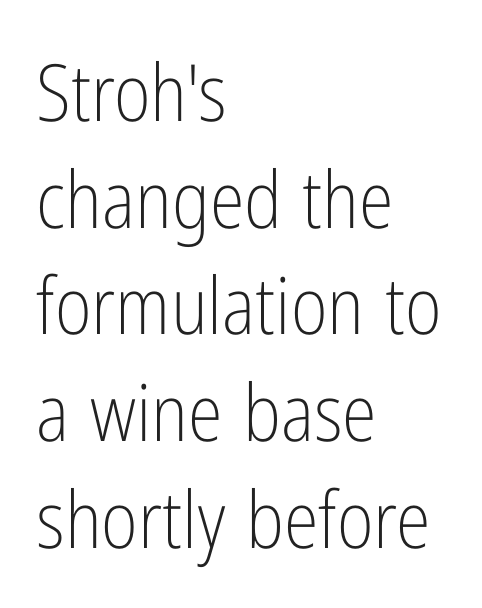
Type without underlining. Letters have the restrained weight of plain body copy at most. The passage shown is typed in a proportional face where columns would drift. The space between consecutive lines is moderate. A typesetter would mark this as roman, not italic.
